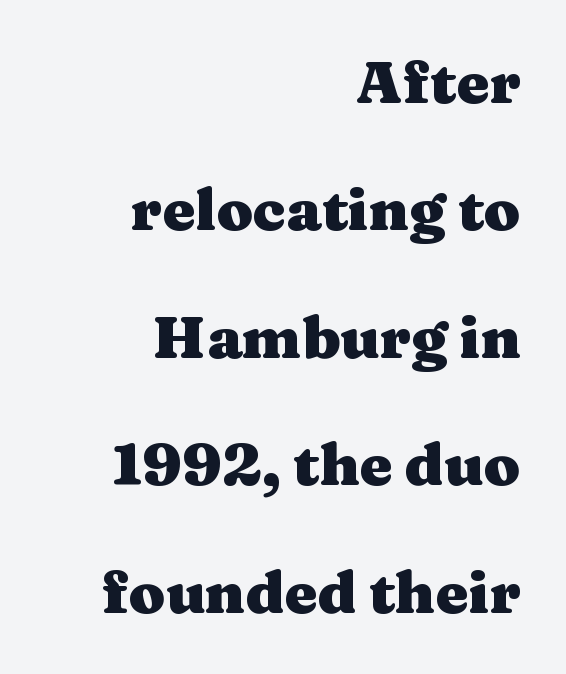
Q: Is the text bold? A: Yes.
Q: Is the text italic (slanted)? A: No, it is upright.
Q: Is the typeface a serif or a sans-serif typeface? A: Serif.
Q: Is the text underlined? A: No.
Q: How is the paragraph aligned? A: Right-aligned.
Q: Is the spacing between letters normal or unusually wide? A: Normal.
Q: Is the spacing between lines tight, normal or loose? A: Loose.
Q: Width (condensed, normal, or wide)? A: Wide.
Q: Stroke contrast? A: Medium.
Q: x-height? A: Medium.
Q: Monospaced? A: No.
